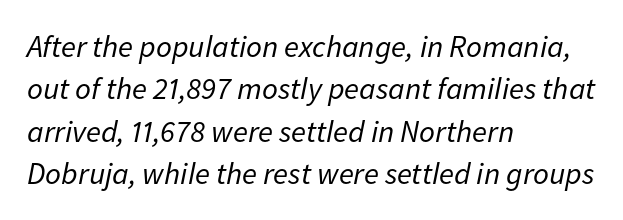
The image shows 31 px regular-weight type, italic (leaning right); set left-aligned, normal line spacing (1.37x), normal letter spacing, not underlined; low stroke contrast and a medium x-height.
